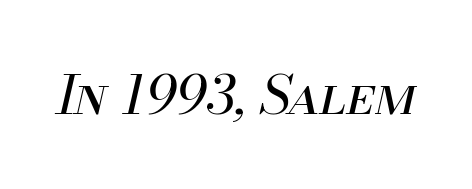
Stem width sits at or under what a default text font uses. The letters advance in unequal steps, a hallmark of proportional type. Has an underline been added? It has not. Glyph-to-glyph distance matches everyday printed text. There's an unmistakable incline to the writing here.
